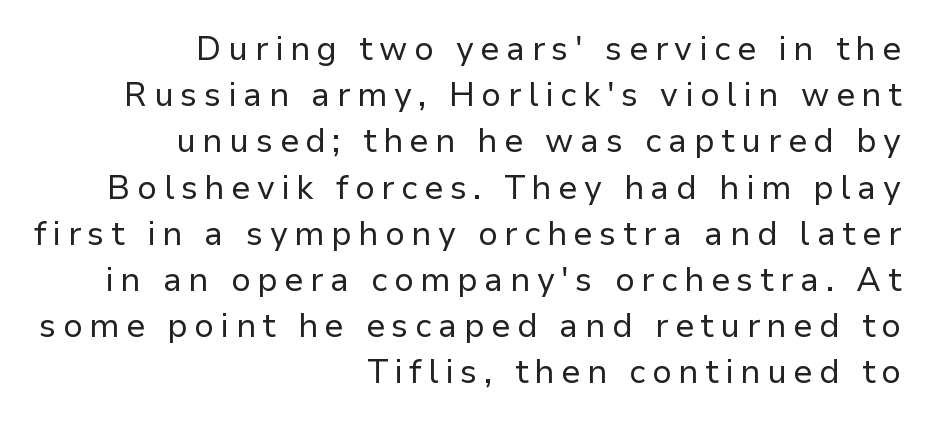
Q: Is the text bold? A: No.
Q: Is the text italic (slanted)? A: No, it is upright.
Q: Is the typeface a serif or a sans-serif typeface? A: Sans-serif.
Q: Is the text underlined? A: No.
Q: How is the paragraph aligned? A: Right-aligned.
Q: Is the spacing between letters normal or unusually wide? A: Unusually wide.
Q: Is the spacing between lines tight, normal or loose? A: Normal.
Q: Width (condensed, normal, or wide)? A: Normal.
Q: Stroke contrast? A: Low.
Q: x-height? A: Medium.
Q: Monospaced? A: No.
